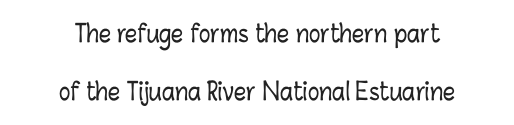
Q: Is the text italic (slanted)? A: No, it is upright.
Q: Is the text underlined? A: No.
Q: How is the paragraph aligned? A: Centered.
Q: Is the spacing between letters normal or unusually wide? A: Normal.
Q: Is the spacing between lines tight, normal or loose? A: Loose.
